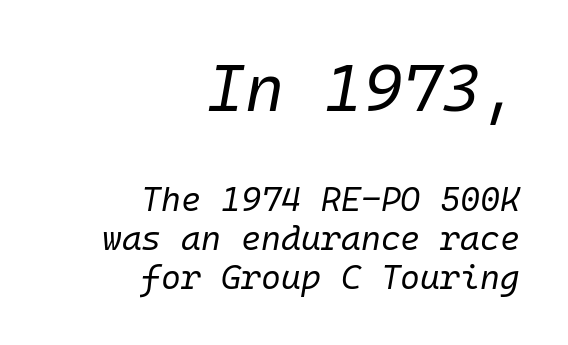
Nobody touched the tracking dial on this one. Compared with ordinary roman type, these characters are visibly tilted. The rendering shrinks the type as you move from the upper chunk to the lower. Horizontal bands of white between lines are thin slivers. No chunkiness to these letters — they're not bold.
